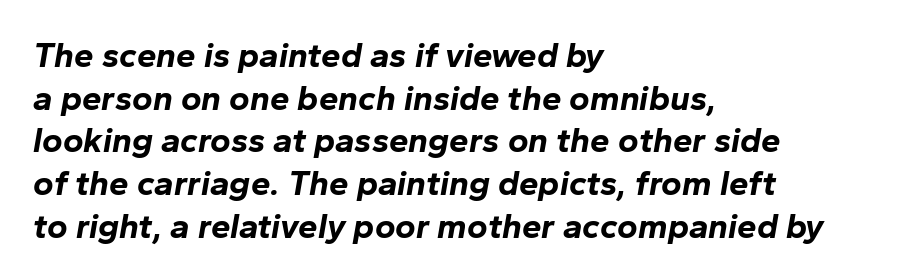
This sample has the flowing, uneven cadence of proportional lettering. Check under the words: just untouched page. Style check: oblique. The line texture is even and compact thanks to regular tracking. Visually the block forms a straight wall on the left and a jagged coastline on the right. Caption: bold face, heavy strokes.
